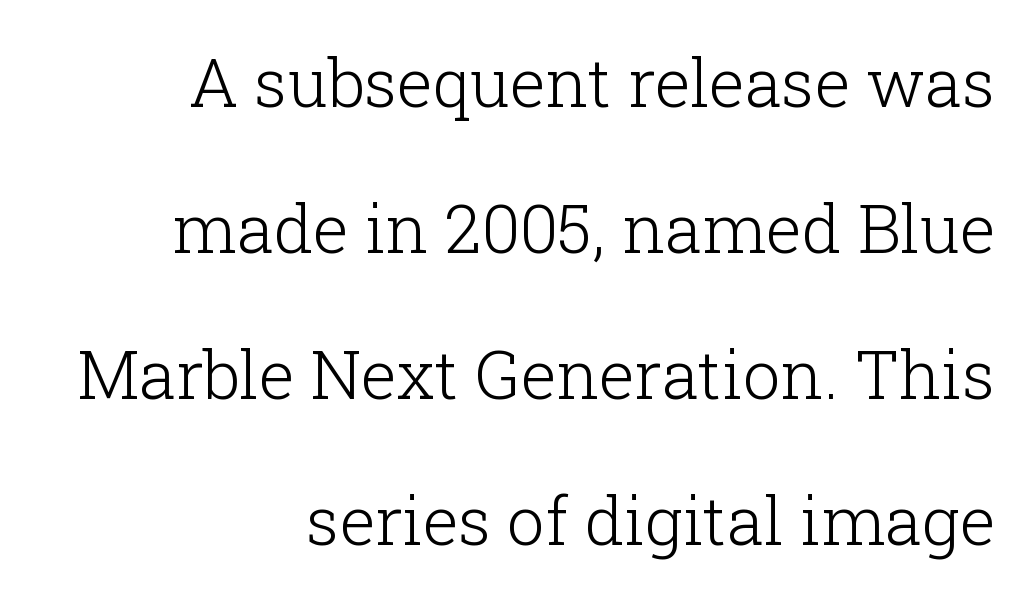
{"serif": "yes", "italic": "no", "bold": "no", "weight": "light", "width": "normal", "stroke_contrast": "low", "x_height": "medium", "monospaced": "no", "underline": "no", "align": "right", "line_spacing": "loose", "line_spacing_ratio": 2.18, "letter_spacing": "normal", "letter_spacing_em": 0.0, "glyph_px": 67}
